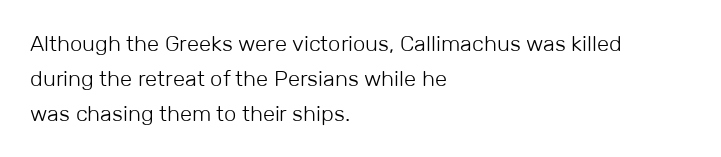
Q: Is the text bold? A: No.
Q: Is the text italic (slanted)? A: No, it is upright.
Q: Is the text underlined? A: No.
Q: How is the paragraph aligned? A: Left-aligned.
Q: Is the spacing between letters normal or unusually wide? A: Normal.
Q: Is the spacing between lines tight, normal or loose? A: Normal.
